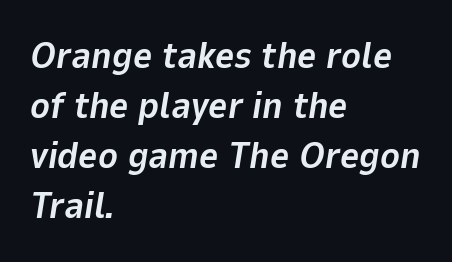
Q: Is the text bold? A: Yes.
Q: Is the text italic (slanted)? A: Yes, it leans right by about 9 degrees.
Q: Is the text underlined? A: No.
Q: How is the paragraph aligned? A: Left-aligned.
Q: Is the spacing between letters normal or unusually wide? A: Normal.
Q: Is the spacing between lines tight, normal or loose? A: Normal.
Q: Width (condensed, normal, or wide)? A: Normal.
Q: Stroke contrast? A: Low.
Q: x-height? A: Medium.
Q: Monospaced? A: No.
